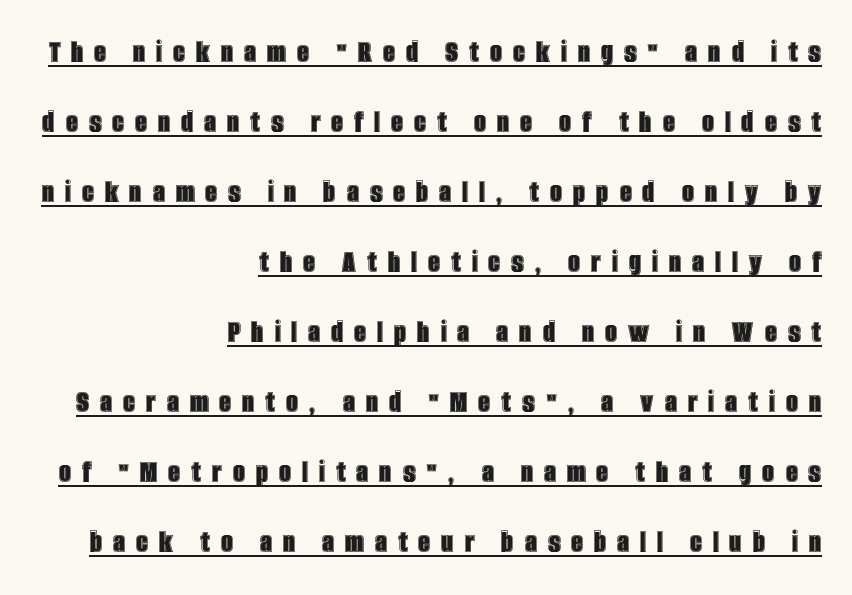
{"italic": "no", "width": "condensed", "x_height": "large", "monospaced": "no", "underline": "yes", "align": "right", "line_spacing": "loose", "line_spacing_ratio": 2.06, "letter_spacing": "wide", "letter_spacing_em": 0.32, "glyph_px": 34}
